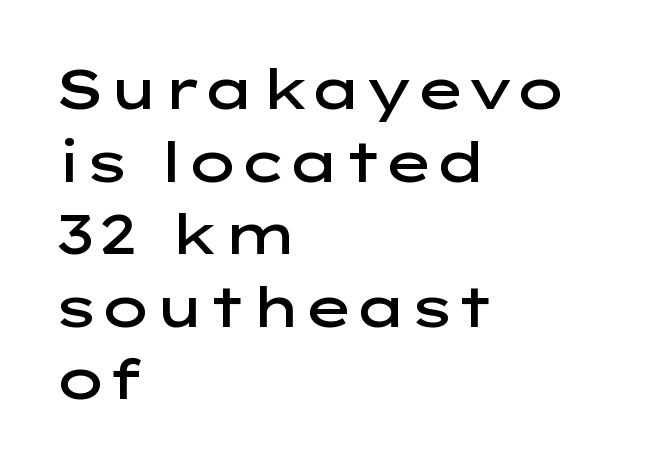
{"serif": "no", "italic": "no", "bold": "semi", "weight": "semibold", "width": "wide", "stroke_contrast": "low", "x_height": "medium", "monospaced": "no", "underline": "no", "align": "left", "line_spacing": "normal", "line_spacing_ratio": 1.32, "letter_spacing": "normal", "letter_spacing_em": 0.0, "glyph_px": 55}
